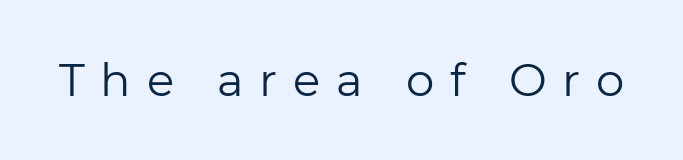
Designer's note — italics off, roman on. A typesetter would call this heavily tracked-out type. Check where the strokes stop: nothing finishes them off — pure sans. A typesetter would call this proportional, since set widths differ per character. No chunkiness to these letters — they're not bold.
